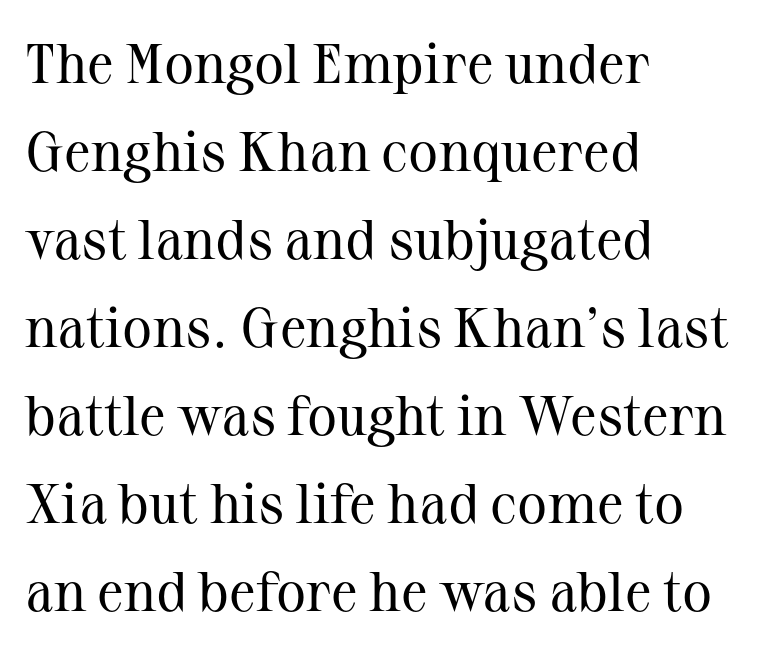
Note the varied advance widths — an 'i' is clearly narrower than an 'm'. Characters follow at the spacing the type designer built in. Weight: not bold — regular or lighter. The area under the type is left untouched. Reading down the column, the eye jumps a familiar distance to each next line. In terms of letterform style, serifs are clearly present.
